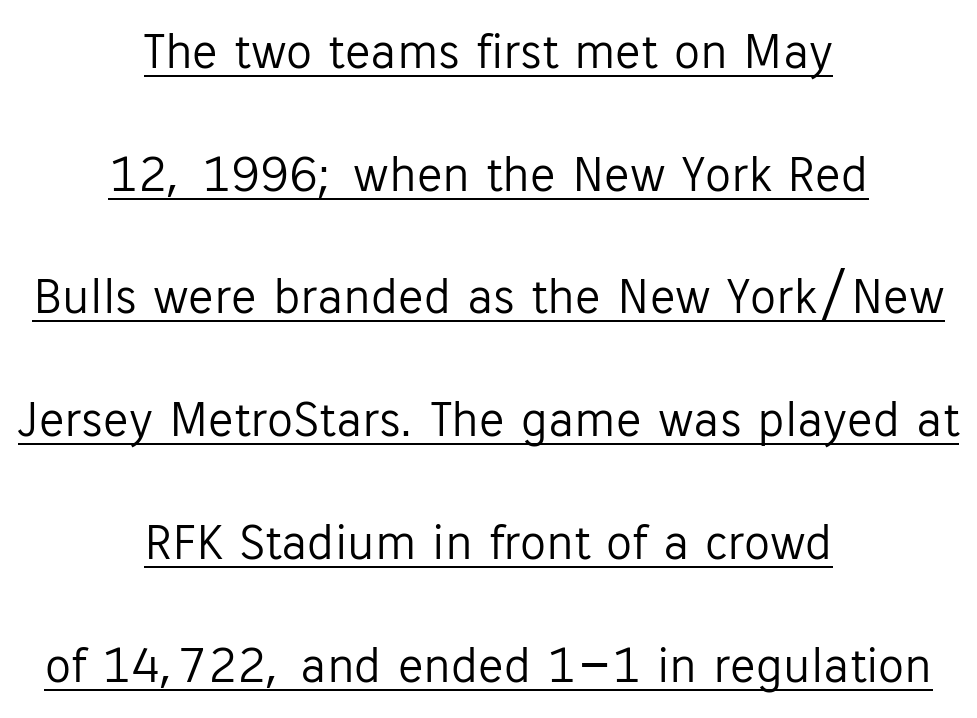
Q: Is the text bold? A: No.
Q: Is the text italic (slanted)? A: No, it is upright.
Q: Is the typeface a serif or a sans-serif typeface? A: Sans-serif.
Q: Is the text underlined? A: Yes.
Q: How is the paragraph aligned? A: Centered.
Q: Is the spacing between letters normal or unusually wide? A: Normal.
Q: Is the spacing between lines tight, normal or loose? A: Loose.
Q: Width (condensed, normal, or wide)? A: Normal.
Q: Stroke contrast? A: Low.
Q: x-height? A: Medium.
Q: Monospaced? A: No.
